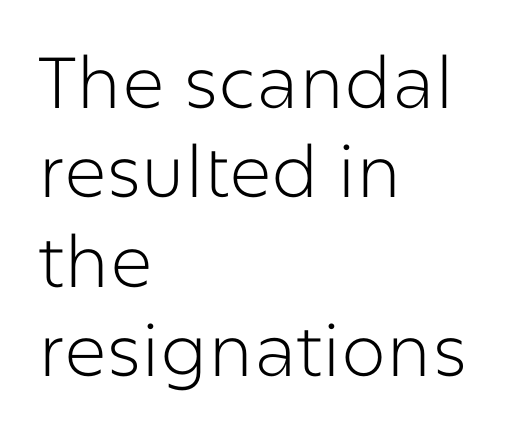
{"serif": "no", "italic": "no", "bold": "no", "weight": "light", "width": "normal", "stroke_contrast": "low", "x_height": "medium", "monospaced": "no", "underline": "no", "align": "left", "line_spacing_ratio": 1.24, "letter_spacing": "normal", "letter_spacing_em": 0.0, "glyph_px": 72}
